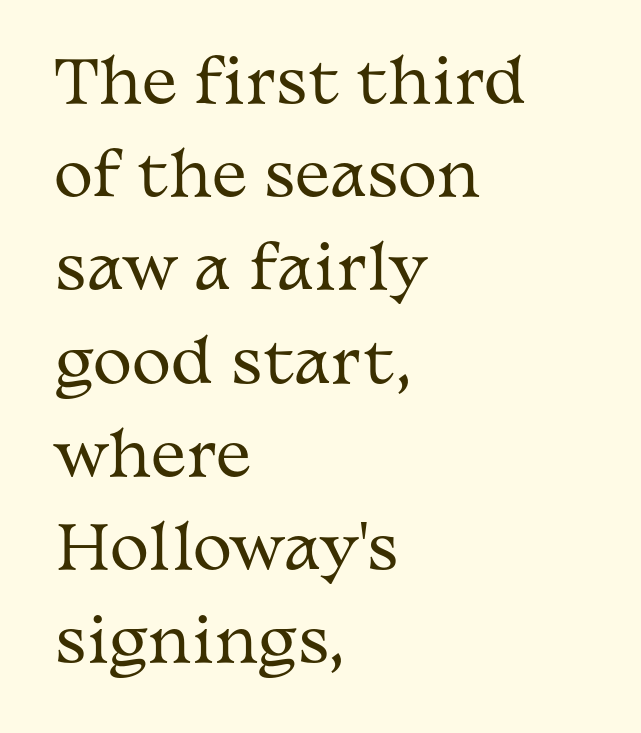
The image shows 59 px regular-weight, wide serif type, upright; set left-aligned, normal line spacing (1.58x), normal letter spacing, not underlined; medium stroke contrast and a medium x-height.
